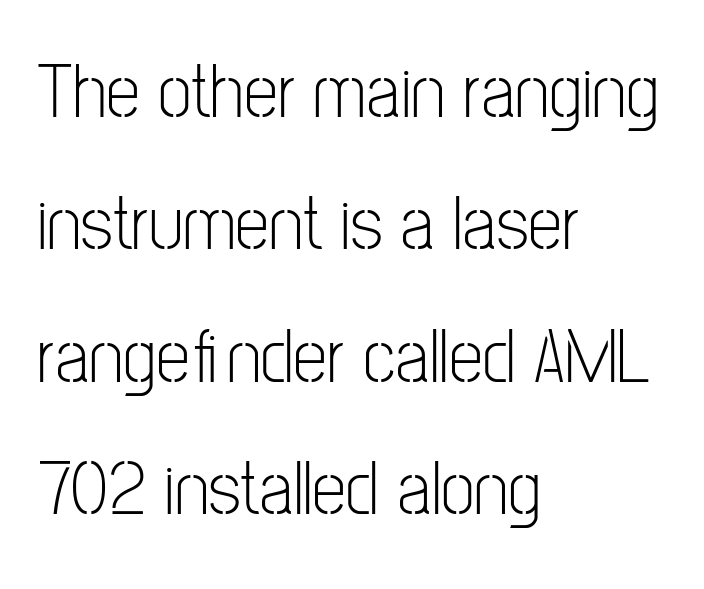
Q: Is the text bold? A: No.
Q: Is the text italic (slanted)? A: No, it is upright.
Q: Is the typeface a serif or a sans-serif typeface? A: Sans-serif.
Q: Is the text underlined? A: No.
Q: How is the paragraph aligned? A: Left-aligned.
Q: Is the spacing between letters normal or unusually wide? A: Normal.
Q: Width (condensed, normal, or wide)? A: Condensed.
Q: Stroke contrast? A: Low.
Q: x-height? A: Medium.
Q: Monospaced? A: No.
